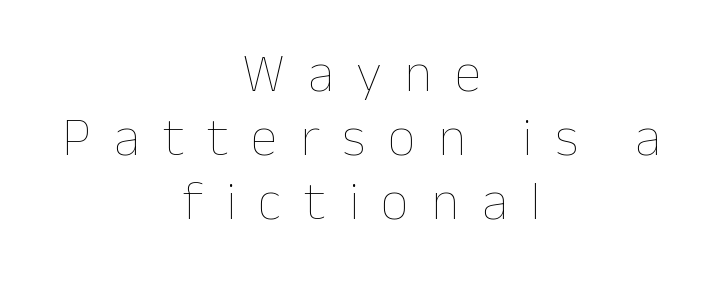
{"italic": "no", "bold": "no", "weight": "thin", "width": "normal", "stroke_contrast": "low", "x_height": "medium", "monospaced": "no", "underline": "no", "align": "center", "line_spacing_ratio": 1.16, "letter_spacing": "wide", "letter_spacing_em": 0.41, "glyph_px": 55}
